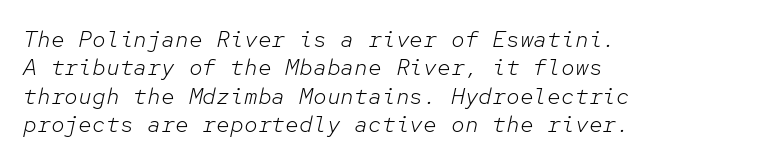
Q: Is the text bold? A: No.
Q: Is the text italic (slanted)? A: Yes, it leans right by about 12 degrees.
Q: Is the text underlined? A: No.
Q: How is the paragraph aligned? A: Left-aligned.
Q: Is the spacing between letters normal or unusually wide? A: Normal.
